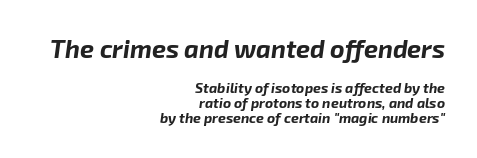
Students, note that the glyphs here touch the page at normal intervals. Visually the block forms a straight wall on the right and a jagged coastline on the left. Rule under the text: the space is simply empty. Size contrast runs from large at the top to small at the bottom.
